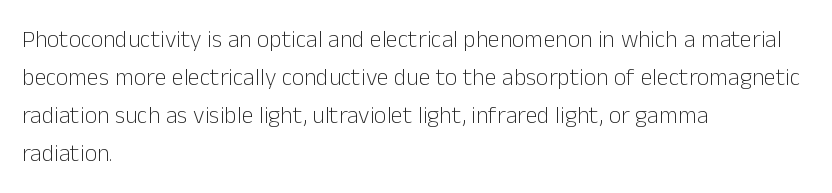
Caption: standard tracking, unaltered. How would I describe the line gaps? Plain and ordinary. Notice how the stems are strictly vertical — no italics here. The typeface has the unassuming heft of standard copy or less. The lines are quadded left.
